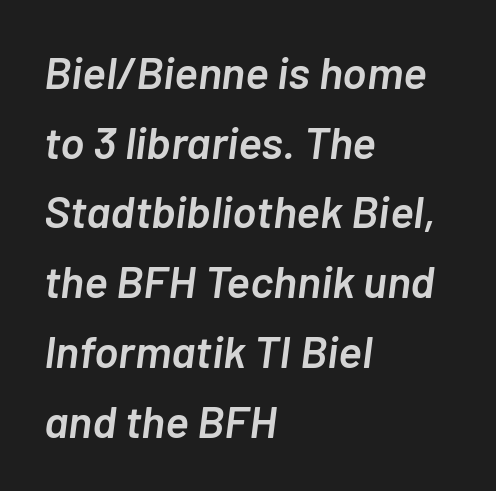
The passage shown is typed in a proportional face where columns would drift. Notice the strokes are somewhat thickened but not fully heavy: this is a semibold. The horizontal fit of the characters is conventional and even. The paragraph has a hard left edge and a soft right edge. The lines sit at an ordinary, default distance from one another. A clean baseline with only descenders dipping below it.
